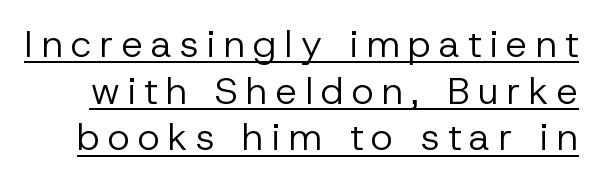
The rendering uses the underline text-decoration. In terms of letterspacing, this is a distinctly airy, spread setting. The face used here is proportionally spaced, like ordinary book or web type. The letters look calm and open, with moderate or lighter stems.
